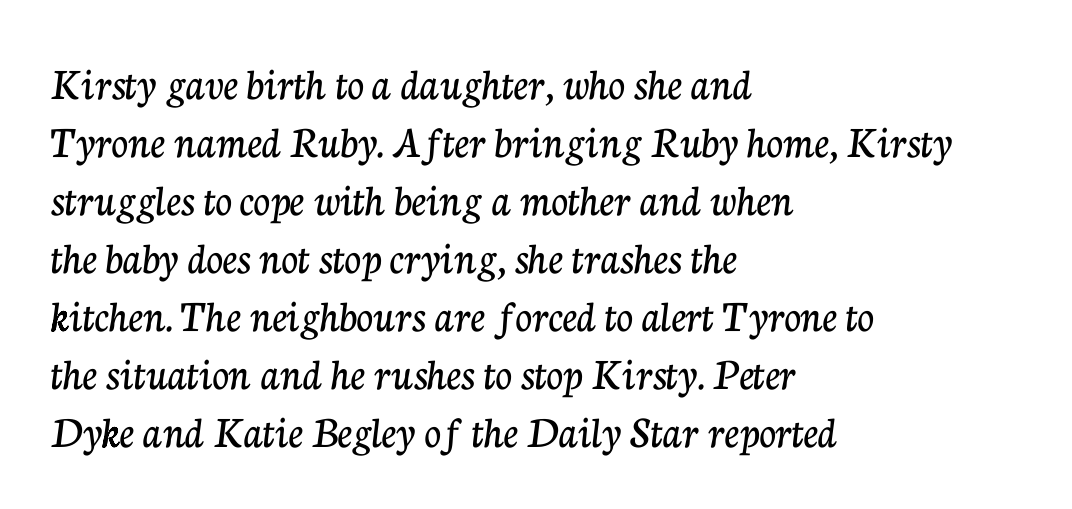
{"serif": "yes", "width": "normal", "stroke_contrast": "low", "x_height": "medium", "monospaced": "no", "underline": "no", "align": "left", "line_spacing": "normal", "line_spacing_ratio": 1.26, "letter_spacing": "normal", "letter_spacing_em": 0.0, "glyph_px": 46}
